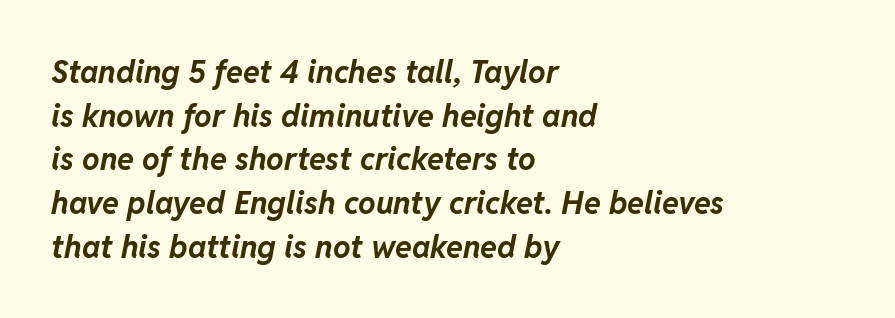
Q: Is the text bold? A: Yes.
Q: Is the text italic (slanted)? A: Yes, it leans right by about 11 degrees.
Q: Is the text underlined? A: No.
Q: How is the paragraph aligned? A: Left-aligned.
Q: Is the spacing between letters normal or unusually wide? A: Normal.
Q: Is the spacing between lines tight, normal or loose? A: Normal.
Q: Width (condensed, normal, or wide)? A: Normal.
Q: Stroke contrast? A: Low.
Q: x-height? A: Medium.
Q: Monospaced? A: No.
